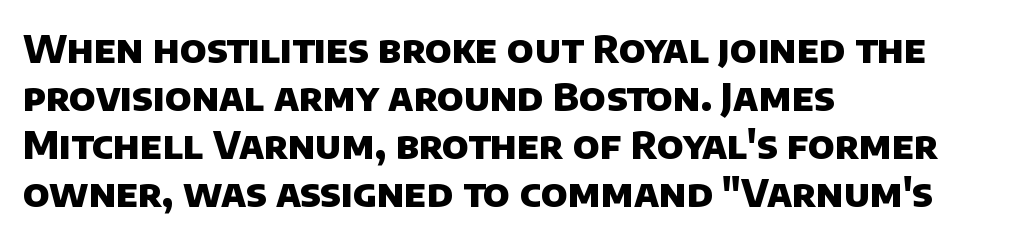
Q: Is the text bold? A: Yes.
Q: Is the typeface a serif or a sans-serif typeface? A: Sans-serif.
Q: Is the text underlined? A: No.
Q: How is the paragraph aligned? A: Left-aligned.
Q: Is the spacing between letters normal or unusually wide? A: Normal.
Q: Is the spacing between lines tight, normal or loose? A: Normal.
Q: Width (condensed, normal, or wide)? A: Normal.
Q: Stroke contrast? A: Low.
Q: x-height? A: Large.
Q: Monospaced? A: No.
